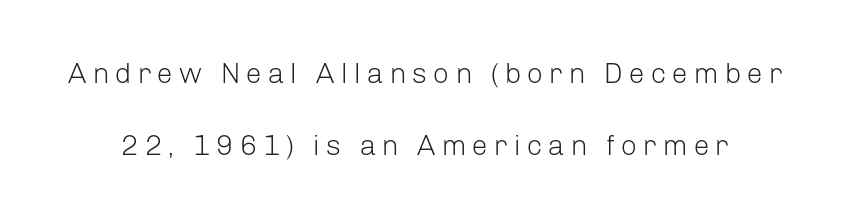
The image shows 29 px light sans-serif type, upright; set loose line spacing (2.49x), not underlined; low stroke contrast and a medium x-height.
